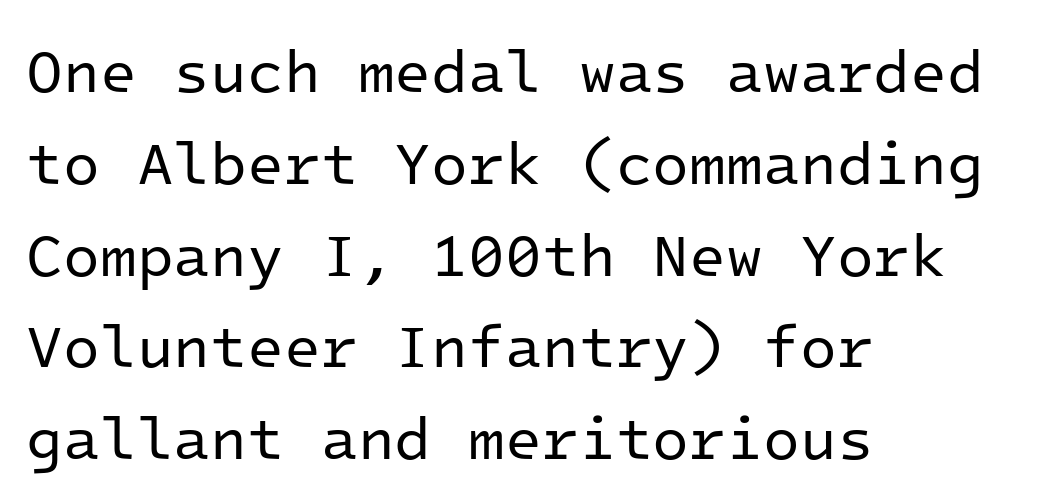
These lines are rendered in a fixed-pitch font. A typesetter would call this leading conventional body-copy spacing. The lines in this sample share a left origin and differ only in where they stop. Designer's note — italics off, roman on.
